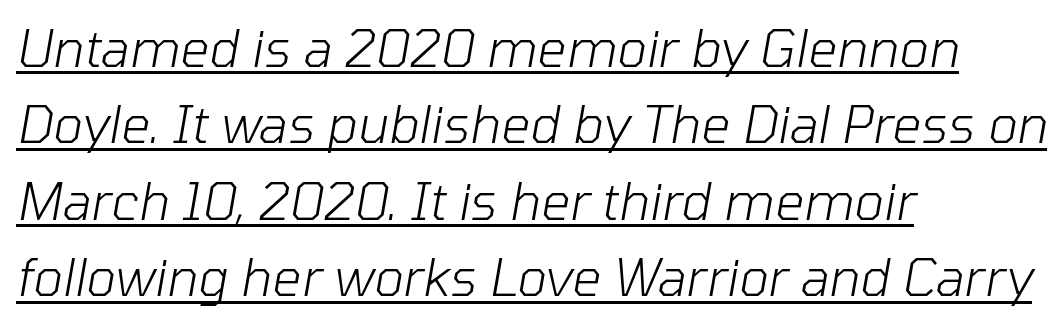
Q: Is the text bold? A: No.
Q: Is the text italic (slanted)? A: Yes, it leans right by about 10 degrees.
Q: Is the text underlined? A: Yes.
Q: How is the paragraph aligned? A: Left-aligned.
Q: Is the spacing between letters normal or unusually wide? A: Normal.
Q: Is the spacing between lines tight, normal or loose? A: Normal.
Q: Width (condensed, normal, or wide)? A: Normal.
Q: Stroke contrast? A: Low.
Q: x-height? A: Medium.
Q: Monospaced? A: No.
